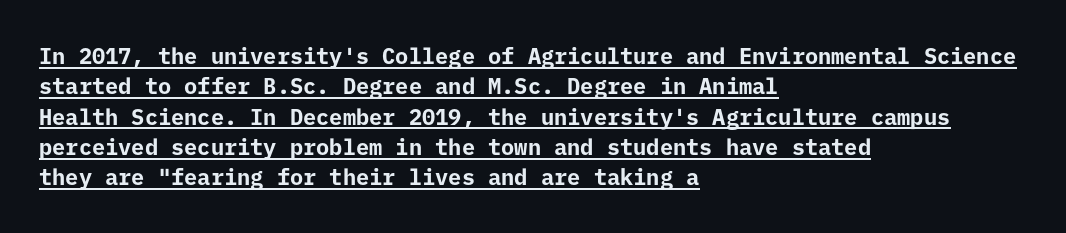
The image shows 22 px bold type, upright; set left-aligned, normal line spacing (1.38x), normal letter spacing, underlined.
